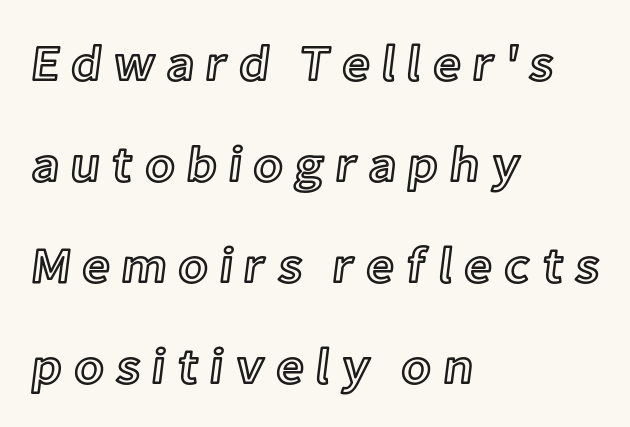
Q: Is the text italic (slanted)? A: Yes.
Q: Is the text underlined? A: No.
Q: How is the paragraph aligned? A: Left-aligned.
Q: Is the spacing between letters normal or unusually wide? A: Unusually wide.
Q: Is the spacing between lines tight, normal or loose? A: Loose.
Q: Width (condensed, normal, or wide)? A: Normal.
Q: x-height? A: Medium.
Q: Monospaced? A: No.
